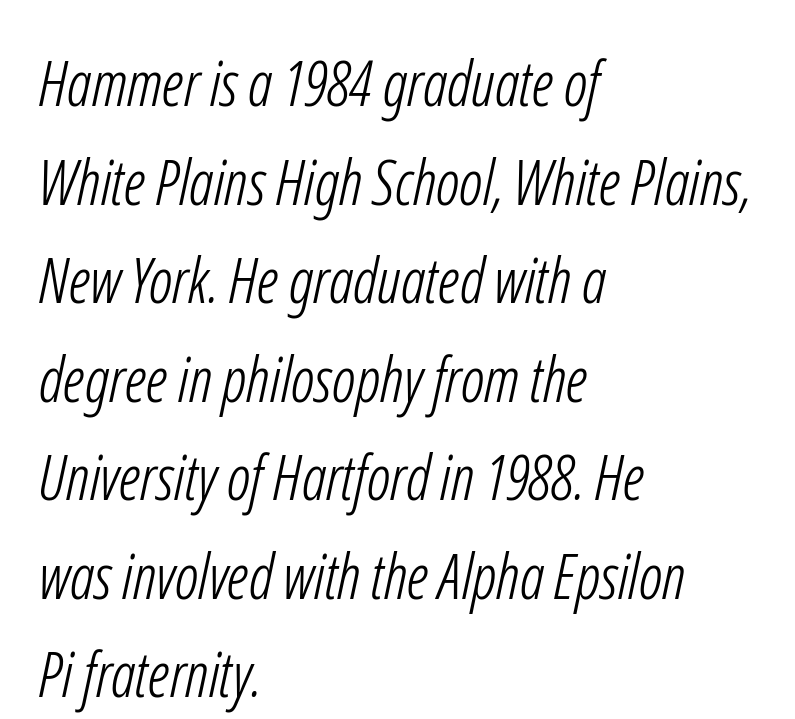
{"serif": "no", "bold": "no", "weight": "light", "width": "condensed", "stroke_contrast": "low", "x_height": "medium", "monospaced": "no", "underline": "no", "align": "left", "line_spacing": "normal", "line_spacing_ratio": 1.59, "letter_spacing": "normal", "letter_spacing_em": 0.0, "glyph_px": 62}
